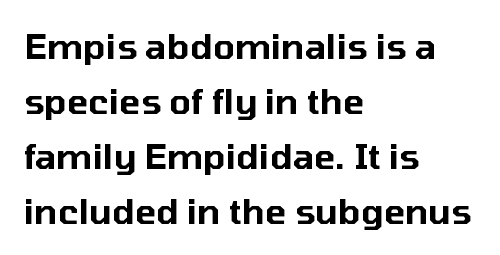
Q: Is the text italic (slanted)? A: No, it is upright.
Q: Is the typeface a serif or a sans-serif typeface? A: Sans-serif.
Q: Is the text underlined? A: No.
Q: How is the paragraph aligned? A: Left-aligned.
Q: Is the spacing between letters normal or unusually wide? A: Normal.
Q: Is the spacing between lines tight, normal or loose? A: Normal.
Q: Width (condensed, normal, or wide)? A: Normal.
Q: Stroke contrast? A: Low.
Q: x-height? A: Medium.
Q: Monospaced? A: No.
